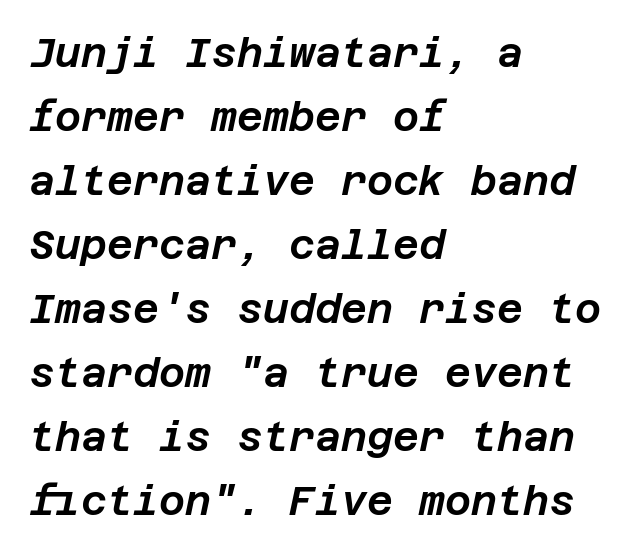
The horizontal fit of the characters is conventional and even. Only glyphs here, with clear space below each row. The rendering anchors every line to the left-hand side. Whoever set this chose a conventional vertical rhythm.
